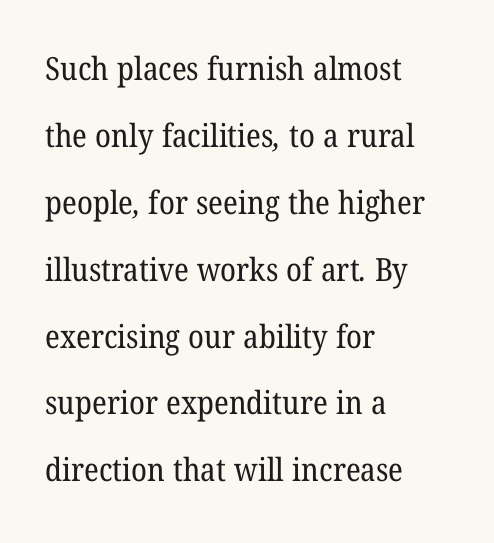
Airy leading. A typesetter would label this face a serif. Horizontally, the lines are justified to the leading edge only. Each word holds together tightly as a unit, with standard inter-letter gaps. Spacing verdict: proportional, widths tailored to each character. Has an underline been added? It has not.
